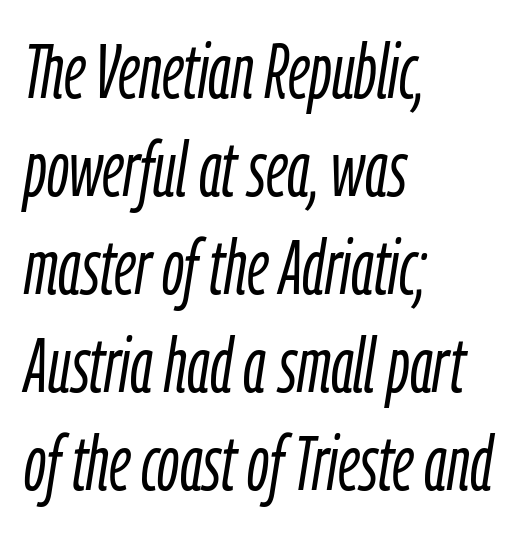
The image shows 76 px light, condensed type, italic (leaning right); set left-aligned, normal line spacing (1.29x), normal letter spacing, not underlined; low stroke contrast and a medium x-height.
